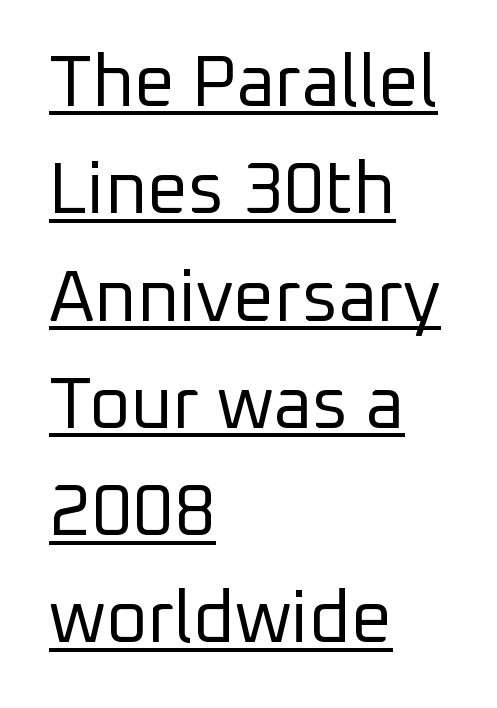
Q: Is the text bold? A: No.
Q: Is the text italic (slanted)? A: No, it is upright.
Q: Is the typeface a serif or a sans-serif typeface? A: Sans-serif.
Q: Is the text underlined? A: Yes.
Q: How is the paragraph aligned? A: Left-aligned.
Q: Is the spacing between letters normal or unusually wide? A: Normal.
Q: Is the spacing between lines tight, normal or loose? A: Normal.
Q: Width (condensed, normal, or wide)? A: Normal.
Q: Stroke contrast? A: Low.
Q: x-height? A: Medium.
Q: Monospaced? A: No.
